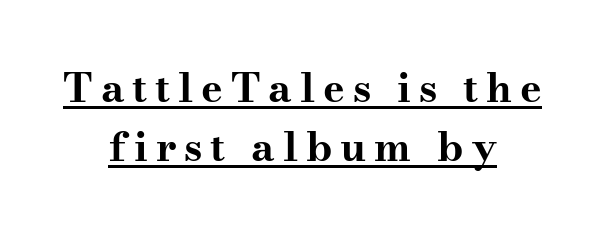
This sample keeps an unexceptional amount of space between lines. The glyphs in this specimen are seriffed. The lettering is marked with a stroke running underneath it. The sample has been set heavy, in full bold. Do the letters lean? They stand straight.
